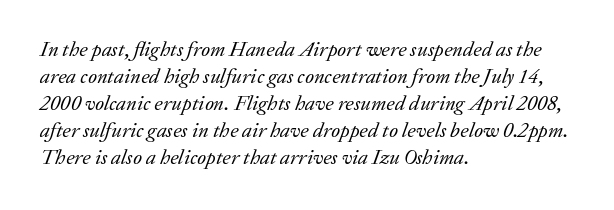
The image shows 21 px text type, italic (leaning right); set left-aligned, normal line spacing (1.28x), normal letter spacing, not underlined.
